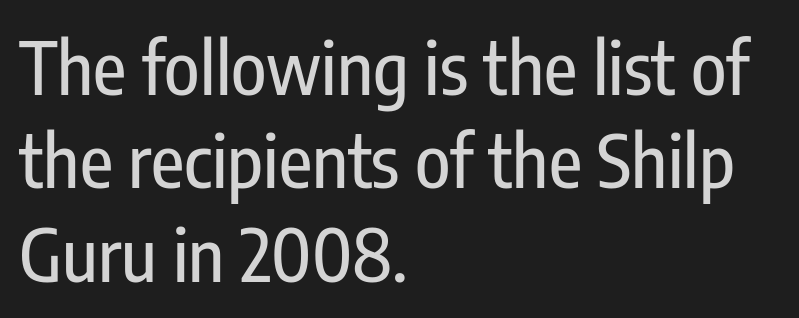
The gap between lines stays unmarked. Honestly, the letter spacing is just normal — you wouldn't notice it. Short and long lines alike share a common starting point at left. You can tell from the bare stems that sans-serif type was used. The rows are spaced the way most documents space them.
